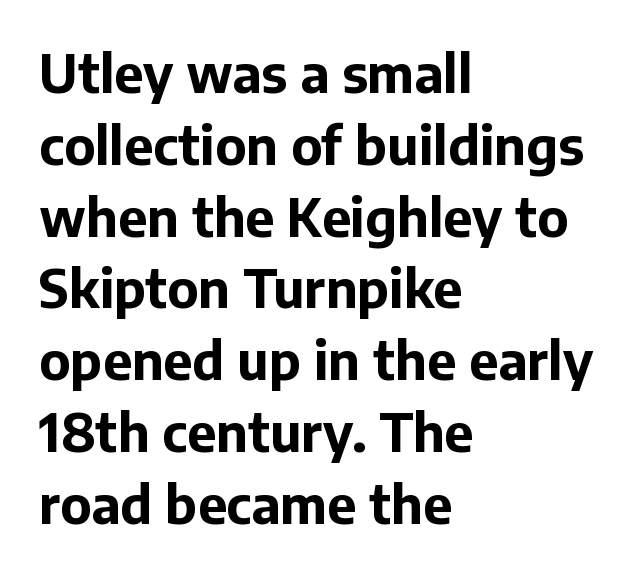
The image shows 52 px bold sans-serif type, upright; set left-aligned, normal line spacing (1.38x), normal letter spacing, not underlined; low stroke contrast and a medium x-height.
